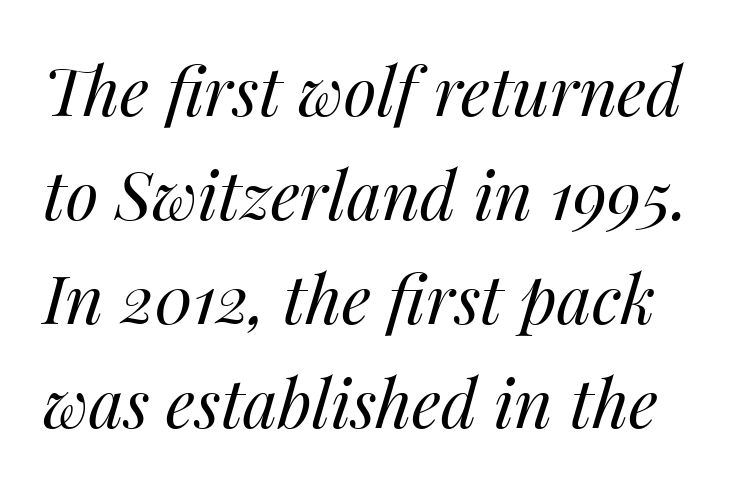
{"italic": "yes", "lean": "right", "slant_degrees": 14, "bold": "no", "weight": "regular", "width": "normal", "stroke_contrast": "medium", "x_height": "medium", "monospaced": "no", "underline": "no", "line_spacing": "normal", "line_spacing_ratio": 1.55, "letter_spacing": "normal", "letter_spacing_em": 0.0, "glyph_px": 67}
